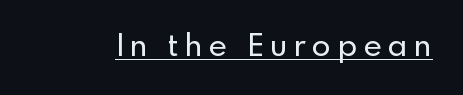
The image shows 31 px sans-serif type, upright; set unusually wide letter spacing (+0.21 em), underlined; a small x-height.
